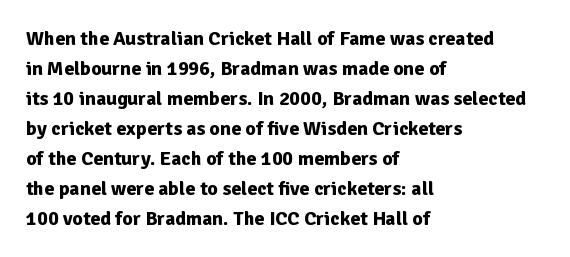
The image shows 20 px bold type, upright; set left-aligned, normal line spacing (1.5x), normal letter spacing, not underlined.
